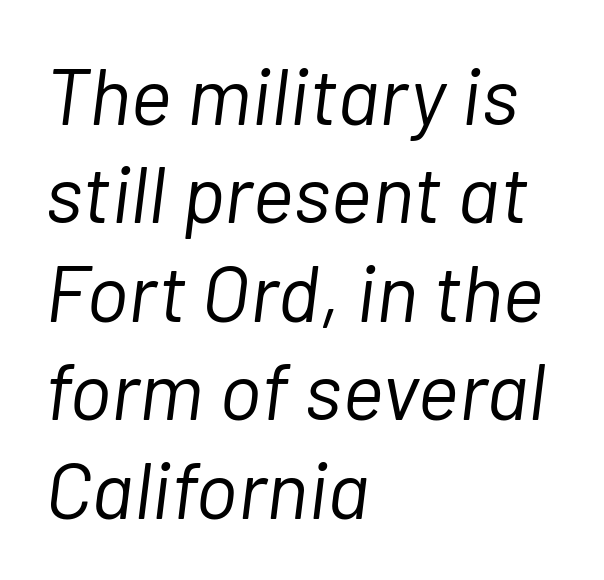
Looking at the ascenders, they clearly lean. Words appear dense and cohesive because spacing is normal. The ragged edge is on the right, which tells us the setting is flush left. The specimen omits any rule beneath the text block's lines.
